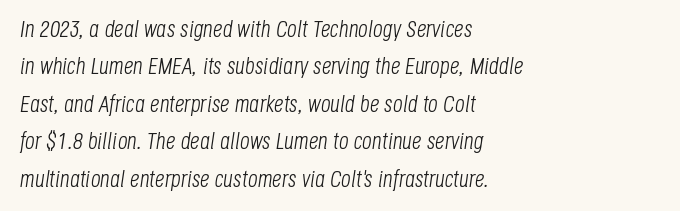
{"italic": "yes", "lean": "right", "slant_degrees": 8, "bold": "no", "underline": "no", "align": "left", "line_spacing": "normal", "line_spacing_ratio": 1.56, "letter_spacing": "normal", "letter_spacing_em": 0.0, "glyph_px": 24}
